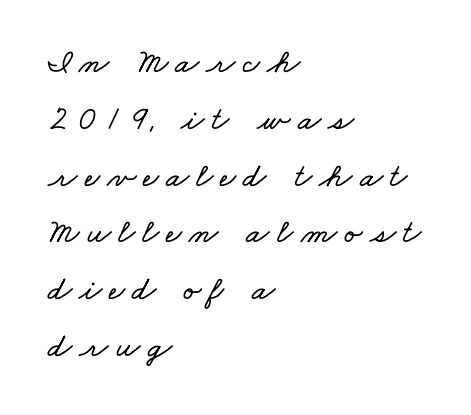
Q: Is the text underlined? A: No.
Q: How is the paragraph aligned? A: Left-aligned.
Q: Is the spacing between letters normal or unusually wide? A: Unusually wide.
Q: Is the spacing between lines tight, normal or loose? A: Normal.
Q: Width (condensed, normal, or wide)? A: Wide.
Q: Stroke contrast? A: Low.
Q: x-height? A: Small.
Q: Monospaced? A: No.
